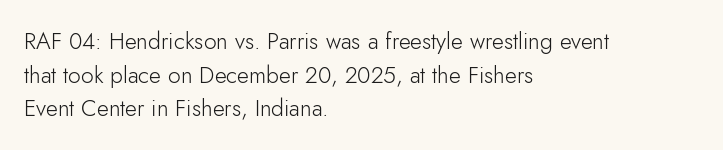
What stands out about the letter spacing? Nothing — it is the standard amount. Type without underlining. You can tell it's not italic because the verticals are truly vertical. Is there much room between lines? A standard amount, neither cramped nor airy.
